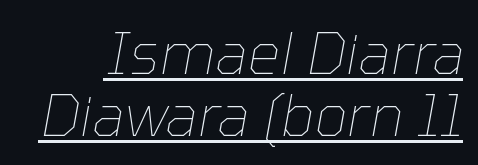
{"italic": "yes", "lean": "right", "slant_degrees": 10, "bold": "no", "weight": "thin", "width": "normal", "stroke_contrast": "low", "x_height": "medium", "monospaced": "no", "underline": "yes", "line_spacing": "tight", "line_spacing_ratio": 1.07, "letter_spacing": "normal", "letter_spacing_em": 0.0, "glyph_px": 58}
